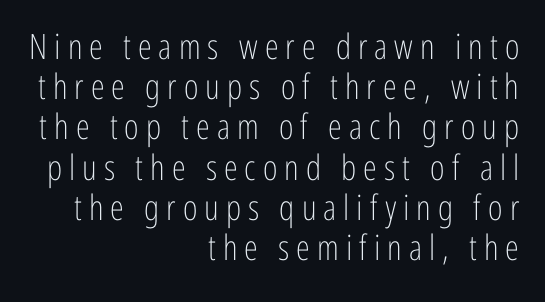
Q: Is the text bold? A: No.
Q: Is the text italic (slanted)? A: No, it is upright.
Q: Is the typeface a serif or a sans-serif typeface? A: Sans-serif.
Q: Is the text underlined? A: No.
Q: How is the paragraph aligned? A: Right-aligned.
Q: Is the spacing between letters normal or unusually wide? A: Unusually wide.
Q: Is the spacing between lines tight, normal or loose? A: Tight.
Q: Width (condensed, normal, or wide)? A: Condensed.
Q: Stroke contrast? A: Low.
Q: x-height? A: Medium.
Q: Monospaced? A: No.
